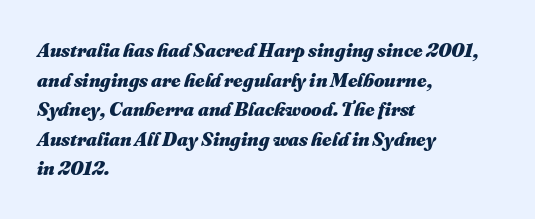
The image shows 20 px bold type; set left-aligned, normal line spacing (1.48x), normal letter spacing, not underlined.
